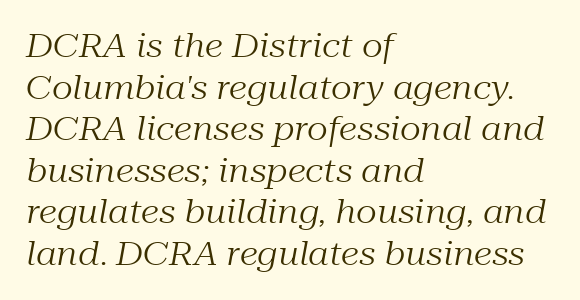
Q: Is the text bold? A: No.
Q: Is the text italic (slanted)? A: Yes, it leans right by about 10 degrees.
Q: Is the typeface a serif or a sans-serif typeface? A: Serif.
Q: Is the text underlined? A: No.
Q: How is the paragraph aligned? A: Left-aligned.
Q: Is the spacing between letters normal or unusually wide? A: Normal.
Q: Is the spacing between lines tight, normal or loose? A: Normal.
Q: Width (condensed, normal, or wide)? A: Normal.
Q: Stroke contrast? A: Medium.
Q: x-height? A: Medium.
Q: Monospaced? A: No.
